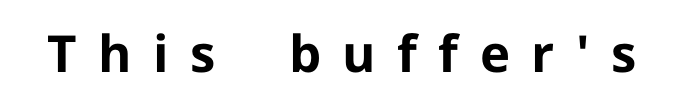
The image shows 51 px bold sans-serif type, upright; set unusually wide letter spacing (+0.42 em), not underlined; low stroke contrast and a medium x-height.
